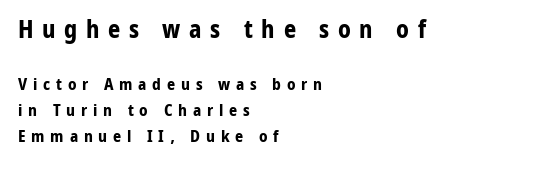
Only glyphs here, with clear space below each row. Caption: multi-line text, flush left, ragged right. Students, this is bold: see how much ink each stroke carries. Letter spacing: wide. The lettering holds an erect, upright posture throughout.
